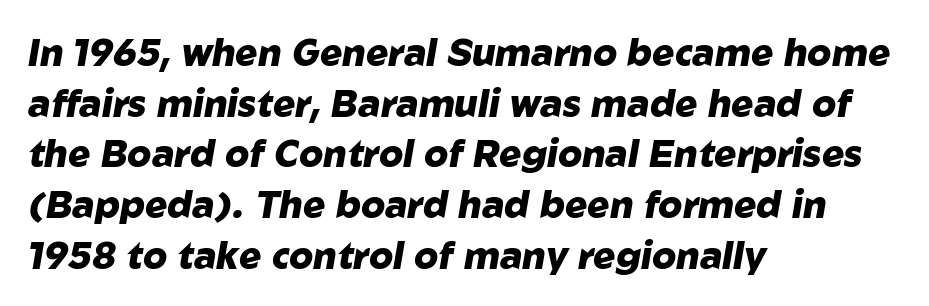
The image shows 37 px heavy type, italic (leaning right); set left-aligned, normal line spacing (1.37x), normal letter spacing, not underlined; low stroke contrast and a medium x-height.
